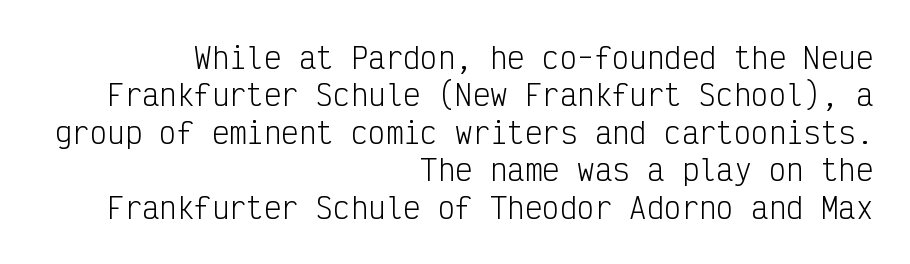
{"serif": "no", "italic": "no", "bold": "no", "weight": "light", "width": "condensed", "stroke_contrast": "low", "x_height": "medium", "monospaced": "yes", "underline": "no", "align": "right", "line_spacing": "normal", "line_spacing_ratio": 1.29, "letter_spacing": "normal", "letter_spacing_em": 0.0, "glyph_px": 29}
